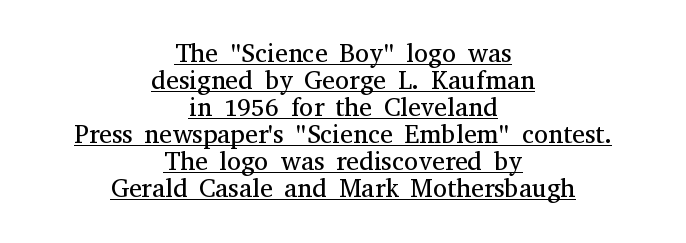
Q: Is the text bold? A: No.
Q: Is the text italic (slanted)? A: No, it is upright.
Q: Is the text underlined? A: Yes.
Q: How is the paragraph aligned? A: Centered.
Q: Is the spacing between letters normal or unusually wide? A: Normal.
Q: Is the spacing between lines tight, normal or loose? A: Tight.
